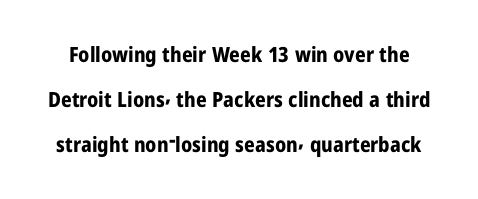
Widely set lines give the paragraph a tall, airy silhouette. Descender tails drop into unmarked territory. Typesetter's note: full bold, strokes at maximum text heaviness. The specimen reads as upright at a glance. Between one letter and the next there's only the usual sliver of space.
